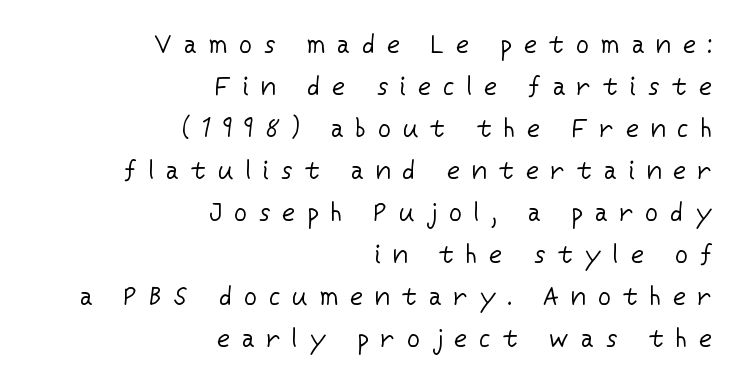
The image shows 25 px text type, upright; set right-aligned, normal line spacing (1.68x), unusually wide letter spacing (+0.49 em), not underlined.
